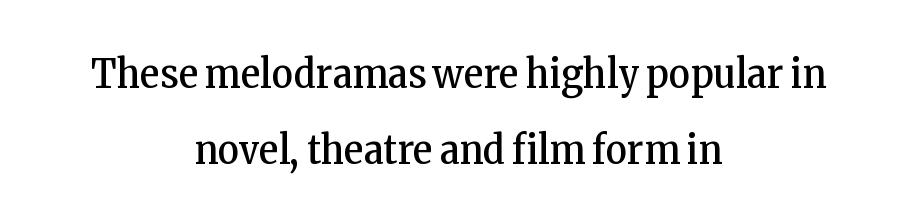
Layout note: lines centered. Old-style or modern, the face here clearly has serifs. The passage shown is not bold in any degree. No italicization has been applied; the sample stays upright. These lines keep a tight, regular rhythm from letter to letter. Each letter keeps its own natural width here, so spacing adapts to shape.
